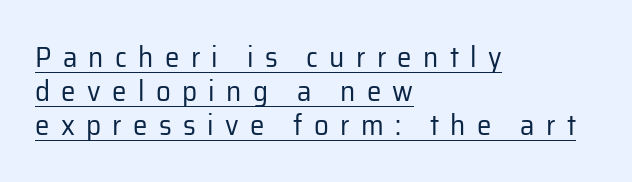
The rendered words wear a rule along their underside. No feet cap the strokes, marking this as sans-serif type. Is this a heavy cut? Hardly; it is regular or lighter. A roman cut, with each character standing at attention. Character widths vary here, with narrow letters taking less room than wide ones.
